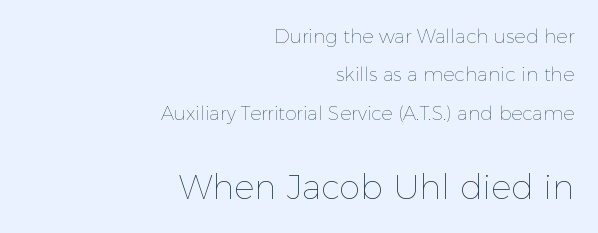
Is the type heavy? It reads as light-to-regular instead. Nobody touched the tracking dial on this one. Typeset ragged left — the right edge is the straight one. A great deal of white space separates one row of letters from the next.
